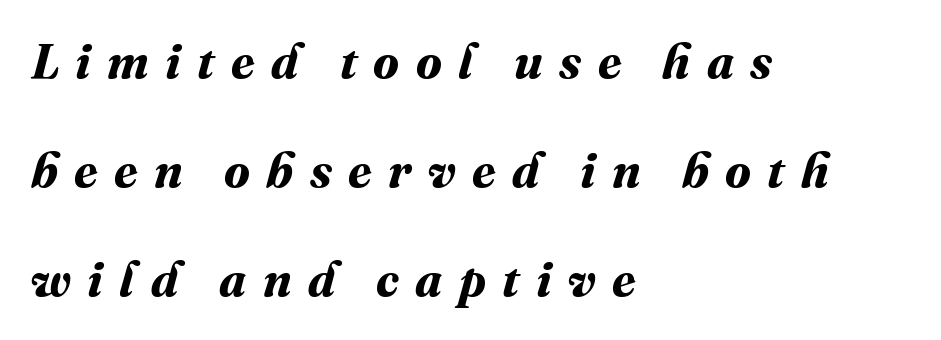
{"bold": "yes", "weight": "bold", "width": "normal", "stroke_contrast": "medium", "x_height": "medium", "monospaced": "no", "underline": "no", "align": "left", "line_spacing": "loose", "line_spacing_ratio": 2.27, "letter_spacing": "wide", "letter_spacing_em": 0.34, "glyph_px": 48}
